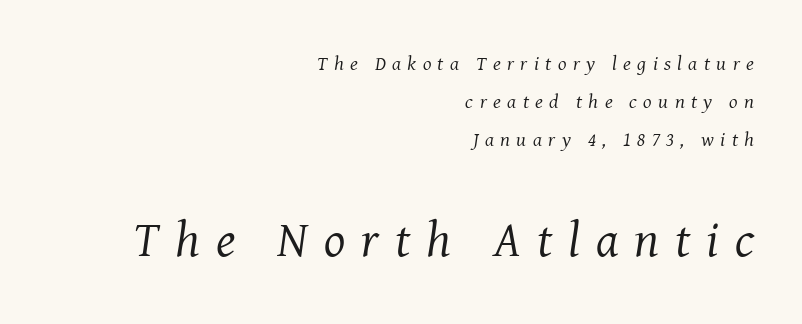
Type style note: has serifs. Observe the wide spacing: letters keep a clear distance from each other. The weight tops out at a normal text grade. A typesetter would call this proportional, since set widths differ per character.
